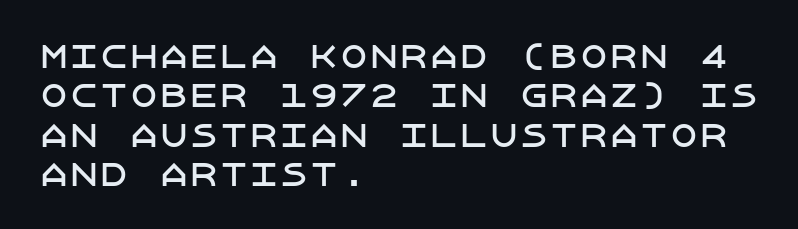
{"serif": "no", "italic": "no", "width": "normal", "stroke_contrast": "low", "x_height": "large", "underline": "no", "align": "left", "line_spacing": "normal", "line_spacing_ratio": 1.31, "letter_spacing": "normal", "letter_spacing_em": 0.0, "glyph_px": 30}
